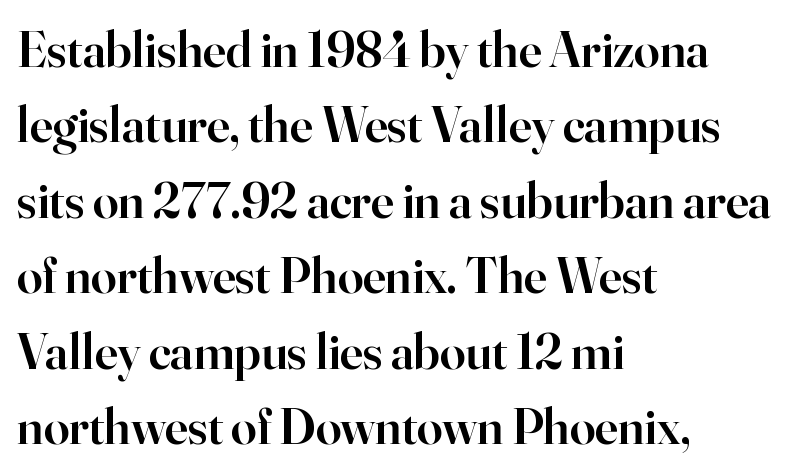
The image shows 51 px semibold serif type, upright; set left-aligned, normal line spacing (1.48x), normal letter spacing, not underlined; high stroke contrast and a small x-height.
